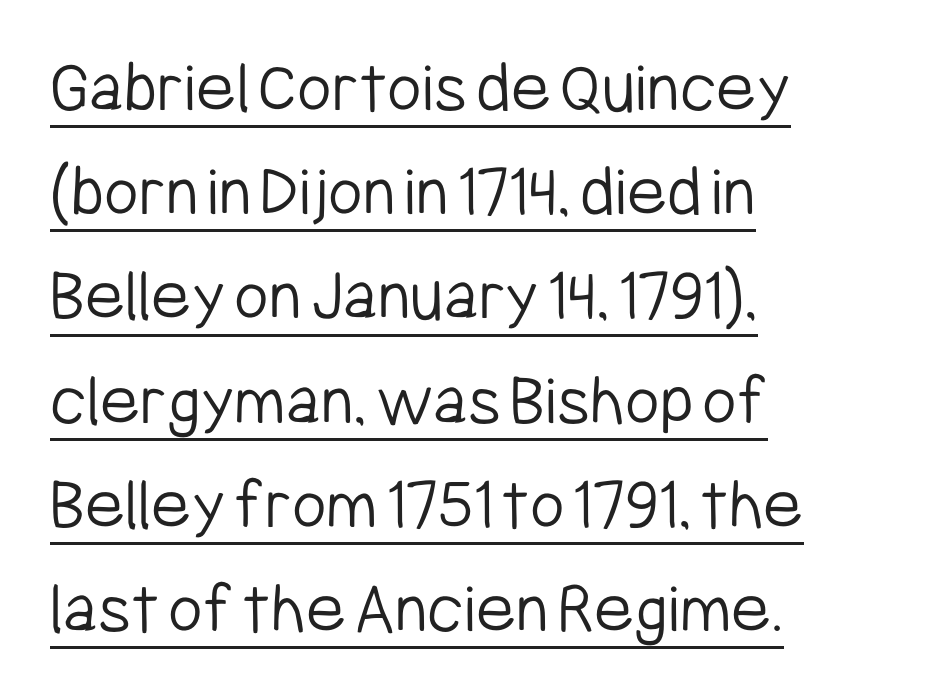
The image shows 75 px light, condensed sans-serif type, upright; set left-aligned, normal line spacing (1.39x), normal letter spacing, underlined; low stroke contrast and a medium x-height.
